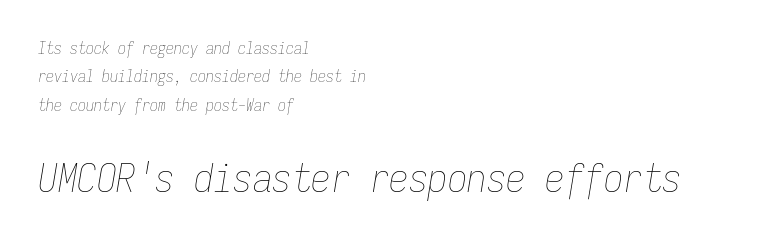
The image shows 39 px thin, condensed type, italic (leaning right), monospaced; set left-aligned, line spacing 1.77x, normal letter spacing, not underlined; the second (bottom) block is 2.44x larger; low stroke contrast and a medium x-height.
